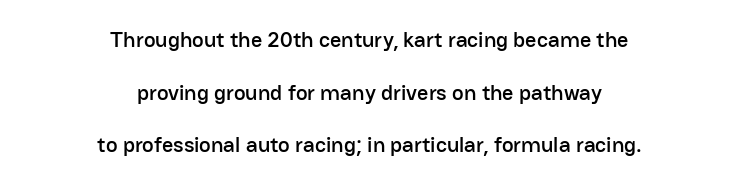
{"italic": "no", "underline": "no", "align": "center", "line_spacing": "loose", "line_spacing_ratio": 2.39, "letter_spacing": "normal", "letter_spacing_em": 0.0, "glyph_px": 22}
